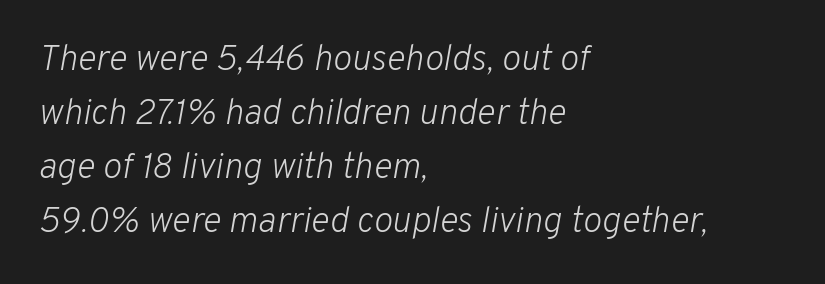
The rendering applies a slant to the glyphs. Students, note that the glyphs here touch the page at normal intervals. The typesetter chose a ragged-right arrangement here. The font is comparable to plain body text, perhaps lighter.
